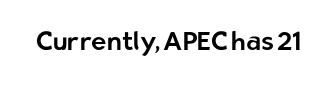
Q: Is the text italic (slanted)? A: No, it is upright.
Q: Is the text underlined? A: No.
Q: Is the spacing between letters normal or unusually wide? A: Normal.
